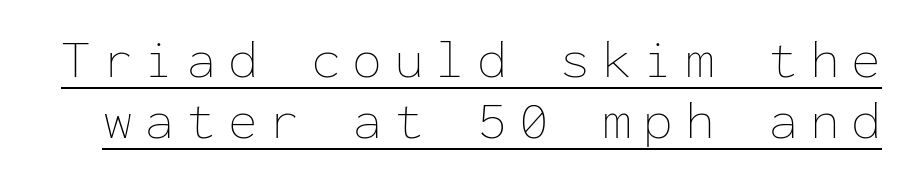
{"italic": "no", "bold": "no", "weight": "thin", "width": "normal", "stroke_contrast": "low", "x_height": "medium", "monospaced": "yes", "underline": "yes", "line_spacing": "tight", "line_spacing_ratio": 1.13, "letter_spacing": "wide", "letter_spacing_em": 0.22, "glyph_px": 54}
